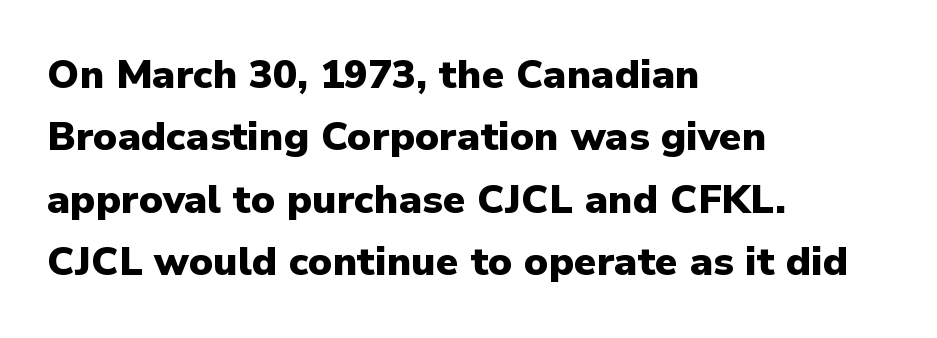
Q: Is the text bold? A: Yes.
Q: Is the text italic (slanted)? A: No, it is upright.
Q: Is the typeface a serif or a sans-serif typeface? A: Sans-serif.
Q: Is the text underlined? A: No.
Q: How is the paragraph aligned? A: Left-aligned.
Q: Is the spacing between letters normal or unusually wide? A: Normal.
Q: Is the spacing between lines tight, normal or loose? A: Normal.
Q: Width (condensed, normal, or wide)? A: Normal.
Q: Stroke contrast? A: Low.
Q: x-height? A: Medium.
Q: Monospaced? A: No.
